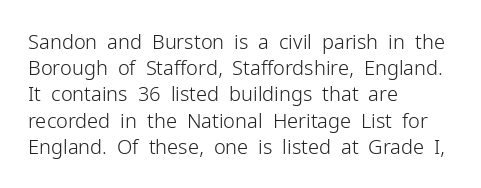
Q: Is the text bold? A: No.
Q: Is the text italic (slanted)? A: No, it is upright.
Q: Is the text underlined? A: No.
Q: How is the paragraph aligned? A: Left-aligned.
Q: Is the spacing between letters normal or unusually wide? A: Normal.
Q: Is the spacing between lines tight, normal or loose? A: Normal.
